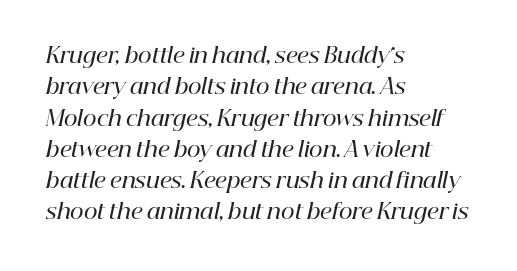
Q: Is the text bold? A: Semi-bold.
Q: Is the text italic (slanted)? A: Yes, it leans right by about 12 degrees.
Q: Is the text underlined? A: No.
Q: How is the paragraph aligned? A: Left-aligned.
Q: Is the spacing between letters normal or unusually wide? A: Normal.
Q: Is the spacing between lines tight, normal or loose? A: Normal.
